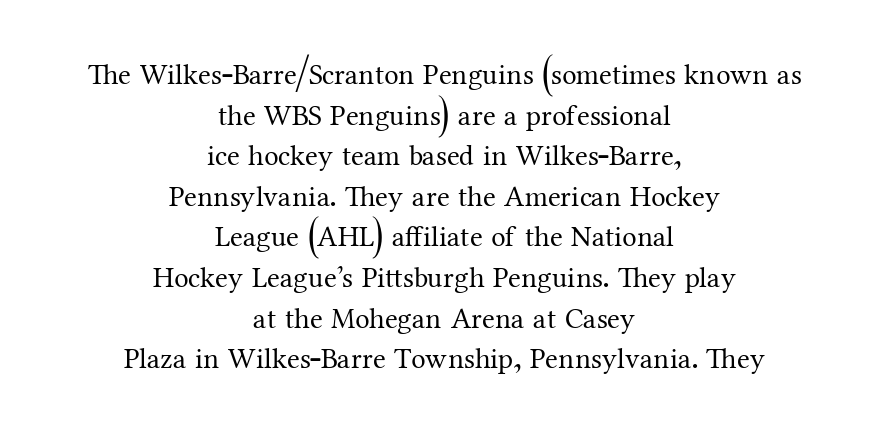
{"serif": "yes", "italic": "no", "bold": "no", "weight": "regular", "width": "normal", "stroke_contrast": "medium", "x_height": "medium", "monospaced": "no", "underline": "no", "align": "center", "line_spacing": "normal", "line_spacing_ratio": 1.4, "letter_spacing": "normal", "letter_spacing_em": 0.0, "glyph_px": 29}
